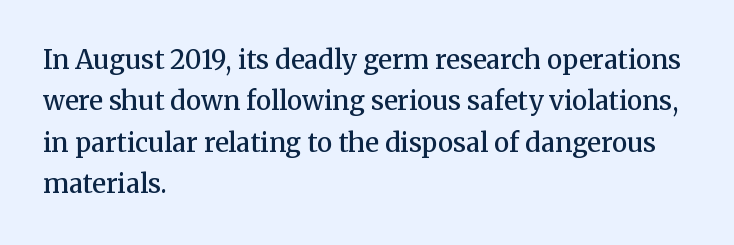
Q: Is the text bold? A: Semi-bold.
Q: Is the text italic (slanted)? A: No, it is upright.
Q: Is the text underlined? A: No.
Q: How is the paragraph aligned? A: Left-aligned.
Q: Is the spacing between letters normal or unusually wide? A: Normal.
Q: Is the spacing between lines tight, normal or loose? A: Normal.
